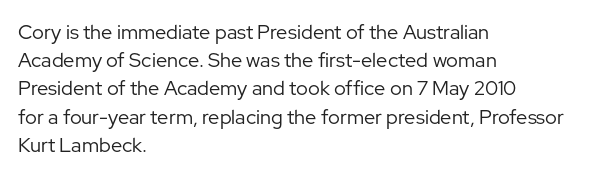
The image shows 20 px text type, upright; set left-aligned, normal line spacing (1.41x), normal letter spacing, not underlined.
